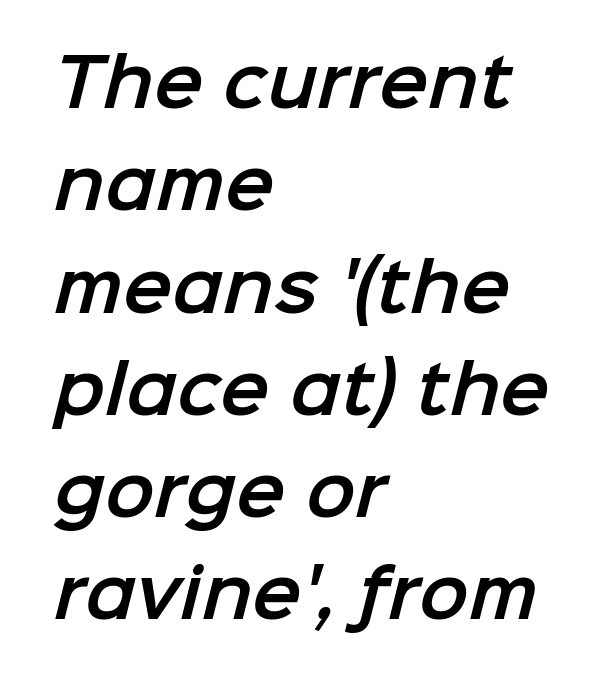
{"serif": "no", "width": "normal", "stroke_contrast": "low", "x_height": "medium", "monospaced": "no", "underline": "no", "align": "left", "line_spacing": "normal", "line_spacing_ratio": 1.55, "letter_spacing": "normal", "letter_spacing_em": 0.0, "glyph_px": 66}
